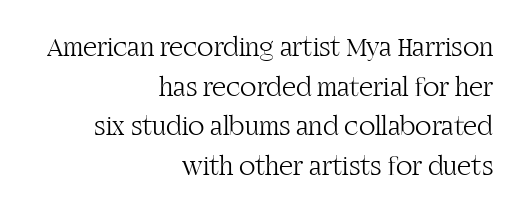
The image shows 27 px text type, upright; set right-aligned, normal line spacing (1.47x), normal letter spacing, not underlined.
